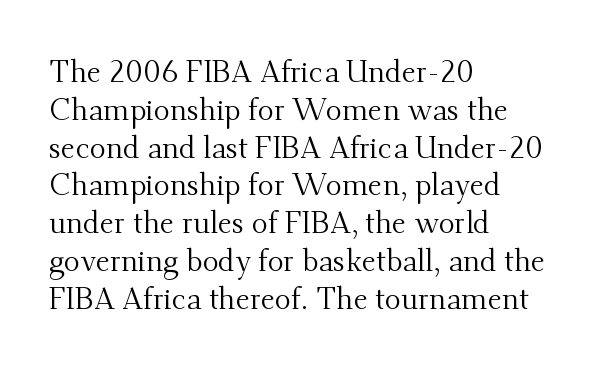
{"serif": "yes", "italic": "no", "bold": "no", "weight": "regular", "width": "normal", "stroke_contrast": "medium", "x_height": "small", "monospaced": "no", "underline": "no", "align": "left", "line_spacing": "normal", "line_spacing_ratio": 1.26, "letter_spacing": "normal", "letter_spacing_em": 0.0, "glyph_px": 30}
